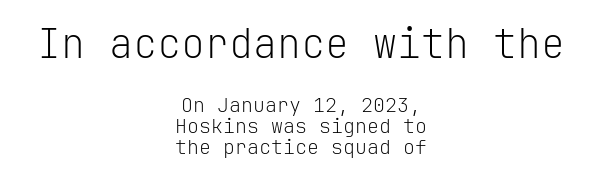
The image shows 40 px light sans-serif type, upright, monospaced; set centered, tight line spacing (1.05x), normal letter spacing, not underlined; the first (top) block is 2.0x larger; low stroke contrast and a medium x-height.
